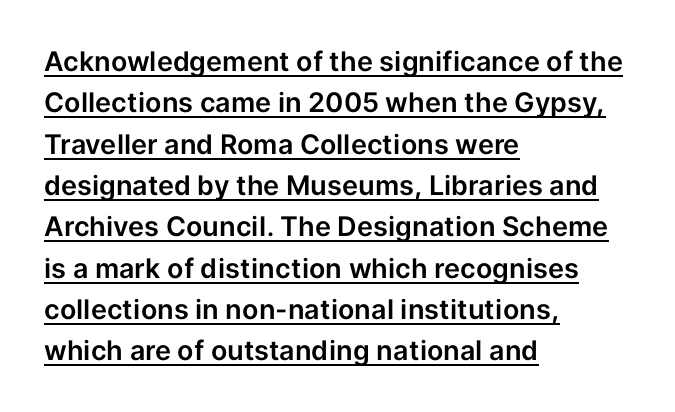
Q: Is the text italic (slanted)? A: No, it is upright.
Q: Is the text underlined? A: Yes.
Q: How is the paragraph aligned? A: Left-aligned.
Q: Is the spacing between letters normal or unusually wide? A: Normal.
Q: Is the spacing between lines tight, normal or loose? A: Normal.
